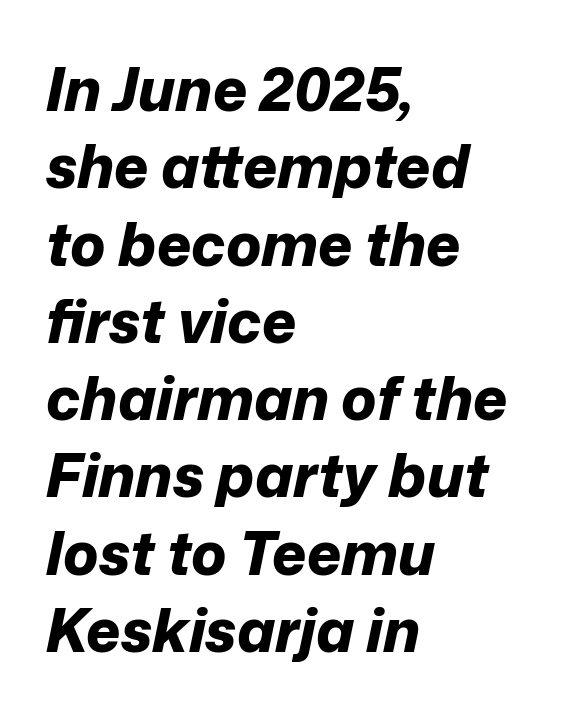
All the whitespace from short lines collects on the right. These lines are rendered in a variable-pitch font. Underlining? Definitely not there. Slanted lettering throughout. Successive baselines arrive at the customary interval. No extra tracking has been applied to these lines.
